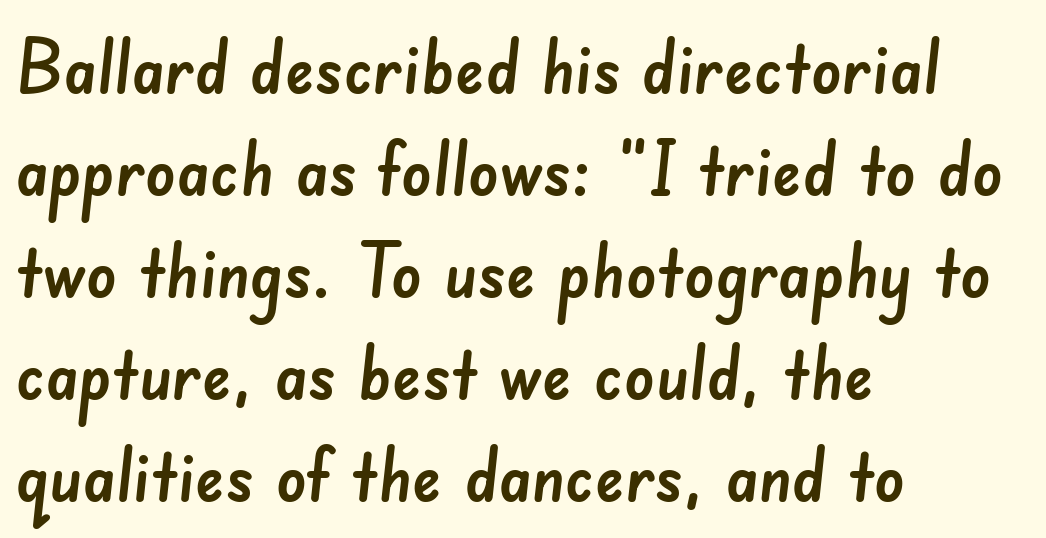
The image shows 75 px sans-serif type; set left-aligned, normal line spacing (1.36x), normal letter spacing, not underlined; low stroke contrast and a small x-height.
